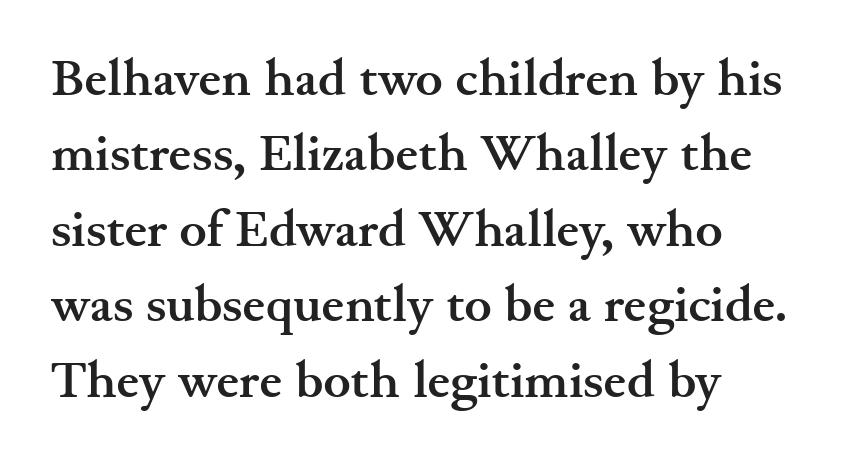
Layout note: lines flush left. No extra tracking has been applied to these lines. What weight is shown? A full bold with thick strokes. Glance below the letters and you will spot only blank space.
